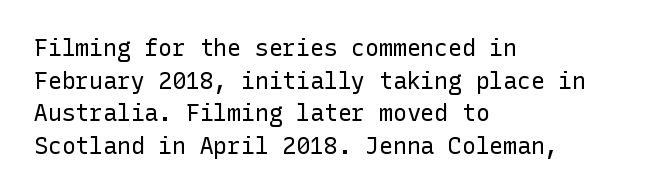
The image shows 23 px text type, upright; set left-aligned, normal line spacing (1.42x), normal letter spacing, not underlined.
